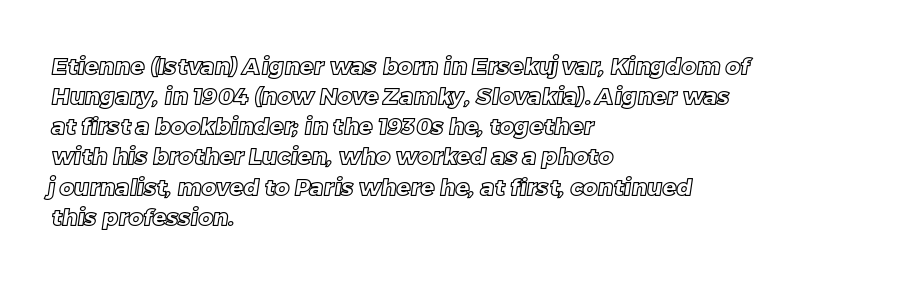
The image shows 23 px text type; set left-aligned, normal line spacing (1.31x), normal letter spacing, not underlined.
